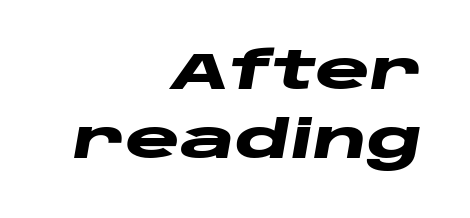
Does extra space separate the letters? No, they use regular spacing. The passage shown is typed in a proportional face where columns would drift. A typesetter would call this leading conventional body-copy spacing. Each line ends at the same right margin while the left side varies. Descenders are the only things crossing below the line. What weight is shown? A full bold with thick strokes.
